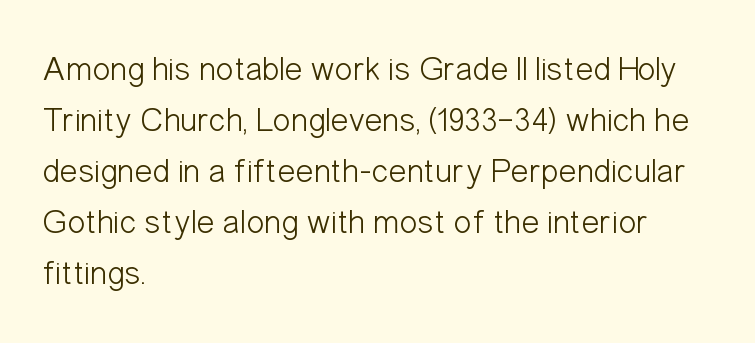
Q: Is the text bold? A: No.
Q: Is the text italic (slanted)? A: No, it is upright.
Q: Is the typeface a serif or a sans-serif typeface? A: Sans-serif.
Q: Is the text underlined? A: No.
Q: How is the paragraph aligned? A: Left-aligned.
Q: Is the spacing between letters normal or unusually wide? A: Normal.
Q: Is the spacing between lines tight, normal or loose? A: Normal.
Q: Width (condensed, normal, or wide)? A: Condensed.
Q: Stroke contrast? A: Low.
Q: x-height? A: Medium.
Q: Monospaced? A: No.
